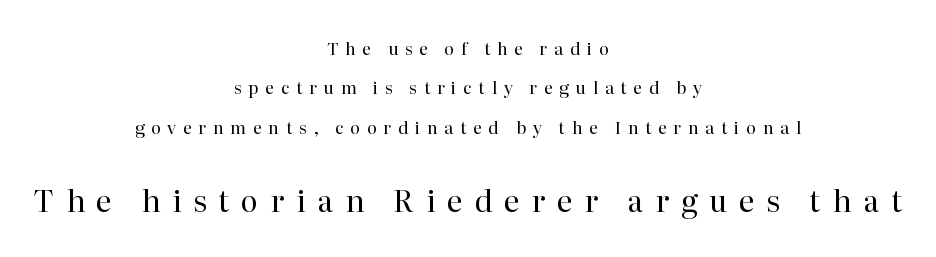
{"serif": "yes", "italic": "no", "bold": "no", "weight": "regular", "width": "normal", "stroke_contrast": "high", "x_height": "medium", "monospaced": "no", "underline": "no", "align": "center", "line_spacing": "loose", "line_spacing_ratio": 2.32, "letter_spacing": "wide", "letter_spacing_em": 0.39, "larger_block": "second", "size_ratio": 1.76, "glyph_px": 30}
